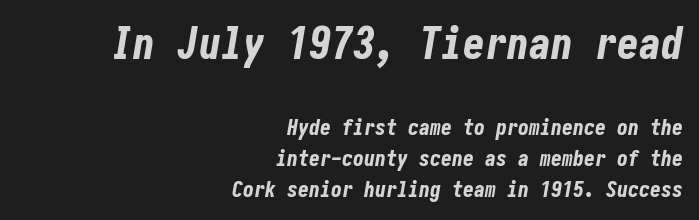
{"italic": "yes", "lean": "right", "slant_degrees": 10, "bold": "yes", "weight": "bold", "width": "condensed", "stroke_contrast": "low", "x_height": "medium", "underline": "no", "align": "right", "line_spacing": "normal", "line_spacing_ratio": 1.41, "letter_spacing": "normal", "letter_spacing_em": 0.0, "larger_block": "first", "size_ratio": 2.0, "glyph_px": 44}
